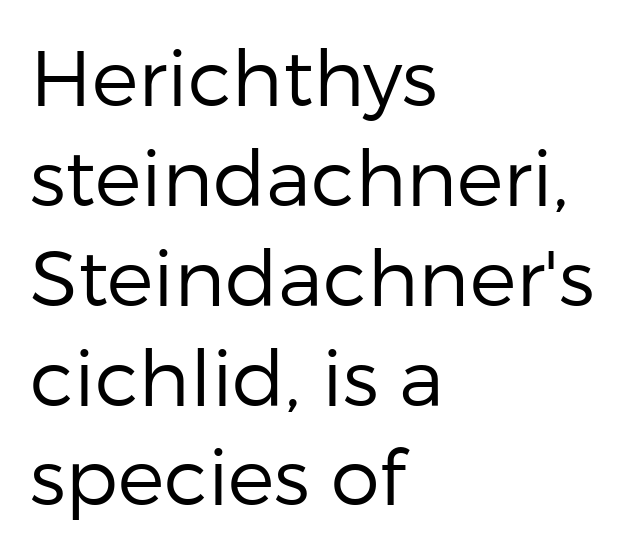
{"serif": "no", "italic": "no", "bold": "no", "weight": "regular", "width": "normal", "stroke_contrast": "low", "x_height": "medium", "monospaced": "no", "underline": "no", "align": "left", "line_spacing": "normal", "line_spacing_ratio": 1.28, "letter_spacing": "normal", "letter_spacing_em": 0.0, "glyph_px": 78}
